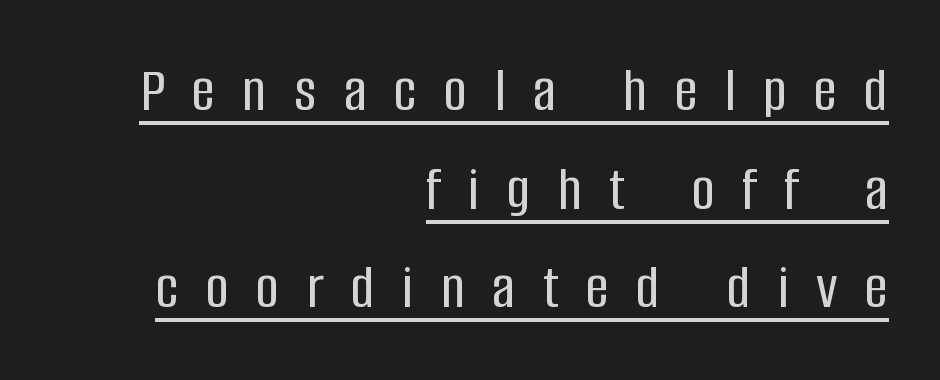
Q: Is the text italic (slanted)? A: No, it is upright.
Q: Is the typeface a serif or a sans-serif typeface? A: Sans-serif.
Q: Is the text underlined? A: Yes.
Q: How is the paragraph aligned? A: Right-aligned.
Q: Is the spacing between letters normal or unusually wide? A: Unusually wide.
Q: Is the spacing between lines tight, normal or loose? A: Normal.
Q: Width (condensed, normal, or wide)? A: Condensed.
Q: Stroke contrast? A: Low.
Q: x-height? A: Large.
Q: Monospaced? A: No.
